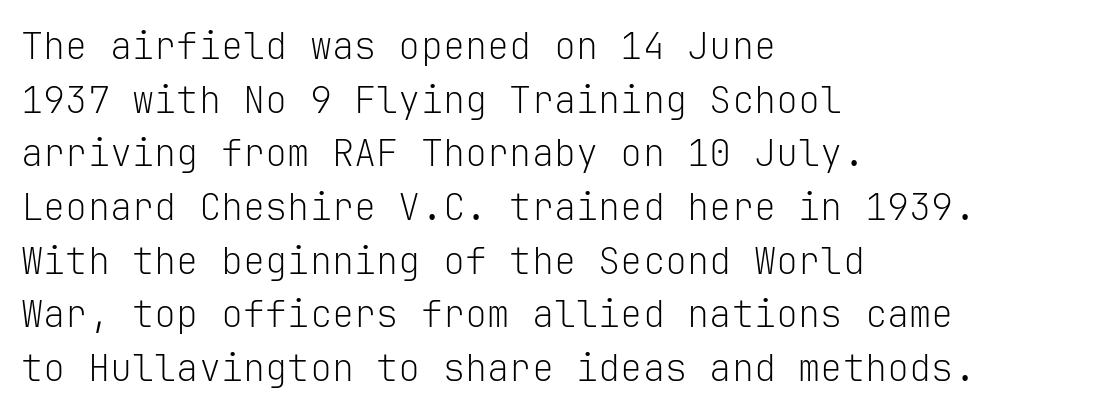
The lines are quadded left. A sans-serif font was chosen for this passage. Evenly set lines give the paragraph a standard silhouette. Caption: standard tracking, unaltered. The rendering uses typewriter-style spacing with identical character cells.
